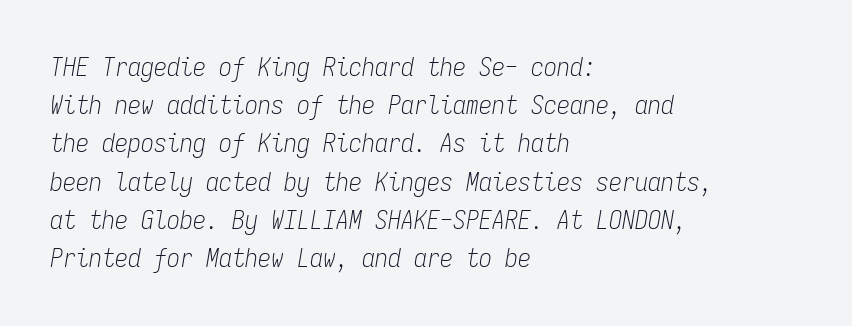
The gap between lines stays unmarked. Letter spacing: default. Looking at the ascenders, they clearly lean. The strokes are not fattened; the text isn't bold.
